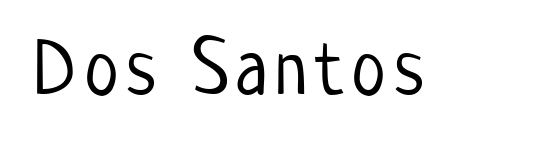
{"serif": "no", "italic": "no", "bold": "no", "weight": "light", "width": "condensed", "stroke_contrast": "low", "x_height": "medium", "monospaced": "no", "underline": "no", "glyph_px": 78}
